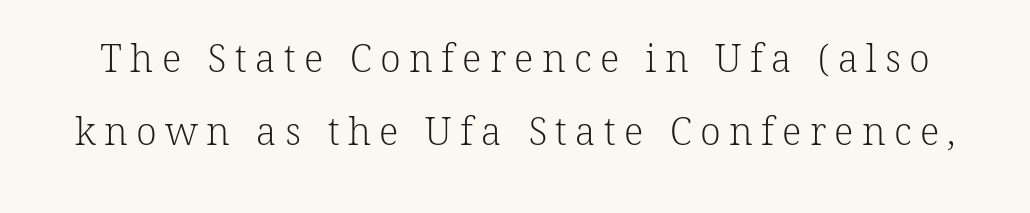
Q: Is the text bold? A: No.
Q: Is the text italic (slanted)? A: No, it is upright.
Q: Is the typeface a serif or a sans-serif typeface? A: Serif.
Q: Is the text underlined? A: No.
Q: Is the spacing between letters normal or unusually wide? A: Unusually wide.
Q: Is the spacing between lines tight, normal or loose? A: Loose.
Q: Width (condensed, normal, or wide)? A: Normal.
Q: Stroke contrast? A: Low.
Q: x-height? A: Medium.
Q: Monospaced? A: No.
